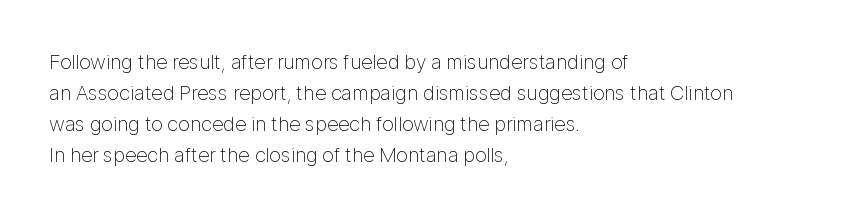
{"italic": "no", "bold": "no", "underline": "no", "align": "left", "line_spacing": "normal", "line_spacing_ratio": 1.47, "letter_spacing": "normal", "letter_spacing_em": 0.0, "glyph_px": 21}
